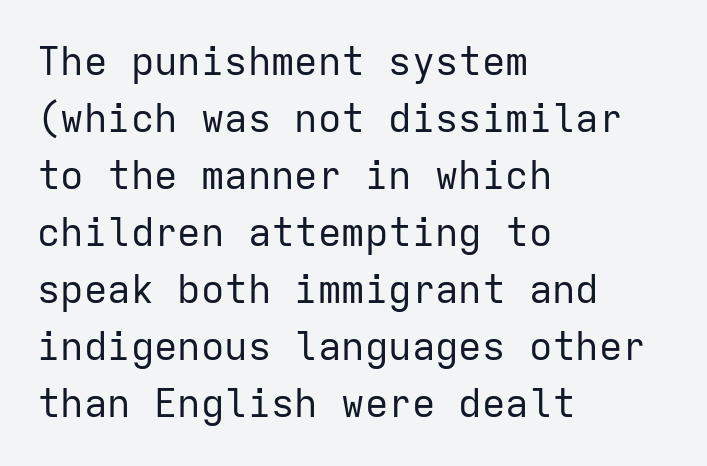
The space between consecutive lines is moderate. Every row of glyphs begins at an identical x-position on the left. Check the space under the baseline: it is left empty. Caption: standard tracking, unaltered. Is there any slant? The stems are plumb. You could count columns in this text — the font is strictly monospaced.
